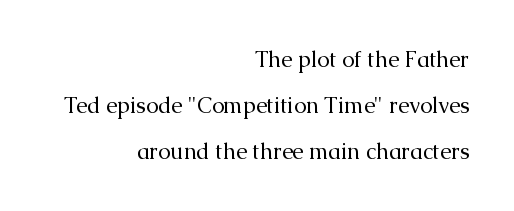
Q: Is the text bold? A: No.
Q: Is the text italic (slanted)? A: No, it is upright.
Q: Is the text underlined? A: No.
Q: How is the paragraph aligned? A: Right-aligned.
Q: Is the spacing between letters normal or unusually wide? A: Normal.
Q: Is the spacing between lines tight, normal or loose? A: Loose.
